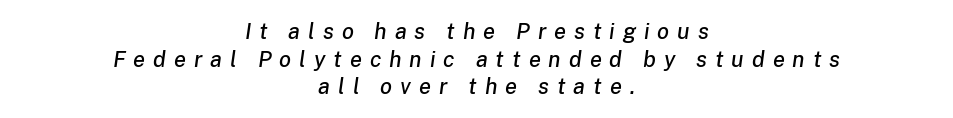
Q: Is the text italic (slanted)? A: Yes, it leans right by about 8 degrees.
Q: Is the text underlined? A: No.
Q: How is the paragraph aligned? A: Centered.
Q: Is the spacing between letters normal or unusually wide? A: Unusually wide.
Q: Is the spacing between lines tight, normal or loose? A: Normal.
